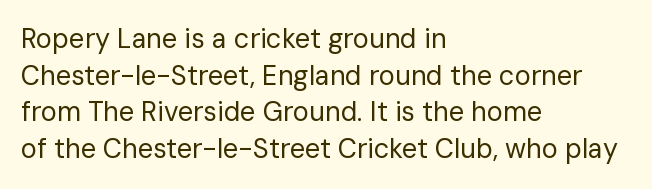
{"italic": "no", "bold": "no", "underline": "no", "align": "left", "line_spacing": "normal", "line_spacing_ratio": 1.36, "letter_spacing": "normal", "letter_spacing_em": 0.0, "glyph_px": 27}
